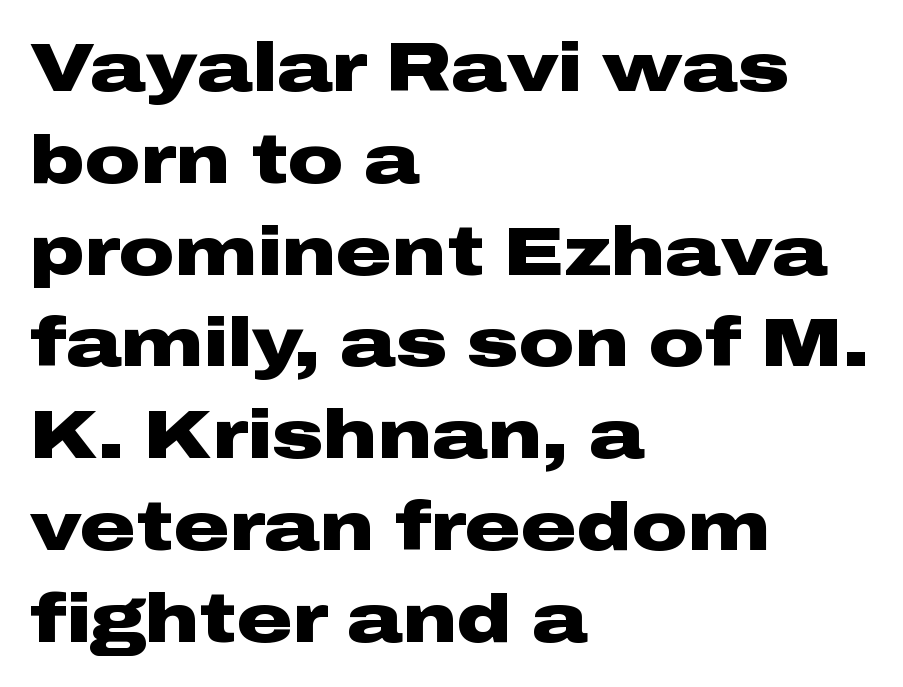
The image shows 69 px heavy, wide sans-serif type, upright; set left-aligned, normal line spacing (1.33x), normal letter spacing, not underlined; low stroke contrast and a medium x-height.
